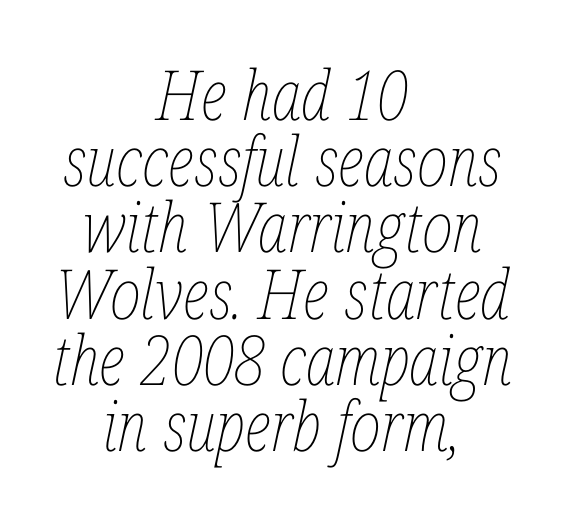
The passage shown leans; its letterforms are oblique. The block of text is dense from top to bottom, with scant space between rows. The gap between lines stays unmarked. The text block is weighted toward neither margin, spreading evenly from the middle. Each word holds together tightly as a unit, with standard inter-letter gaps. Stems here are at most as thick as an everyday book face.
